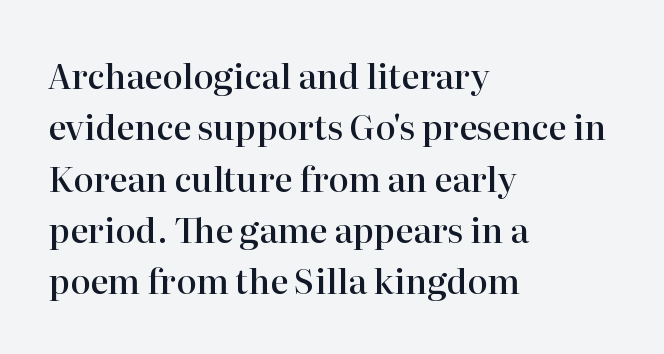
Q: Is the text bold? A: Semi-bold.
Q: Is the text italic (slanted)? A: No, it is upright.
Q: Is the typeface a serif or a sans-serif typeface? A: Serif.
Q: Is the text underlined? A: No.
Q: How is the paragraph aligned? A: Left-aligned.
Q: Is the spacing between letters normal or unusually wide? A: Normal.
Q: Is the spacing between lines tight, normal or loose? A: Normal.
Q: Width (condensed, normal, or wide)? A: Normal.
Q: Stroke contrast? A: High.
Q: x-height? A: Medium.
Q: Monospaced? A: No.
